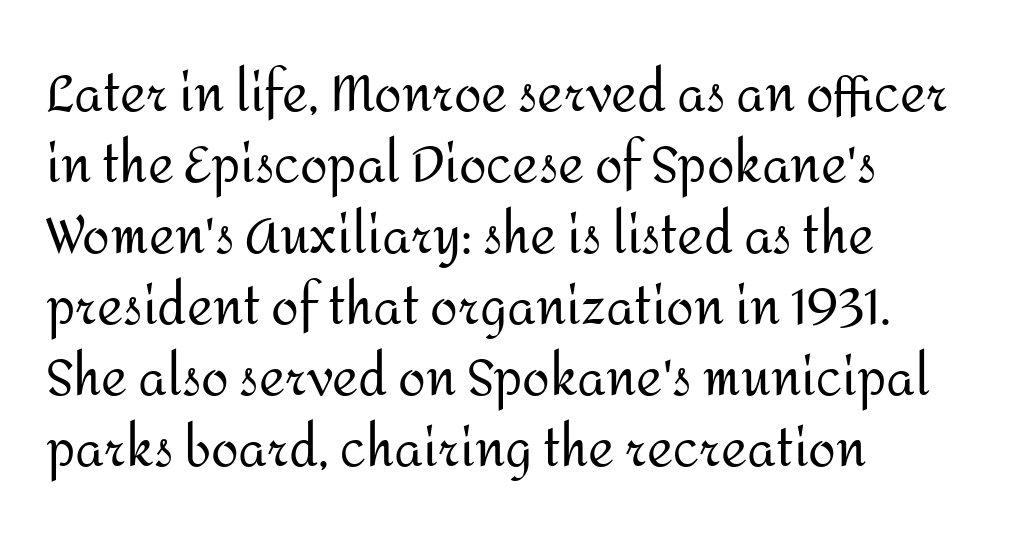
{"serif": "no", "italic": "no", "bold": "no", "weight": "regular", "width": "normal", "stroke_contrast": "medium", "x_height": "medium", "monospaced": "no", "underline": "no", "align": "left", "line_spacing": "normal", "line_spacing_ratio": 1.42, "letter_spacing": "normal", "letter_spacing_em": 0.0, "glyph_px": 50}
